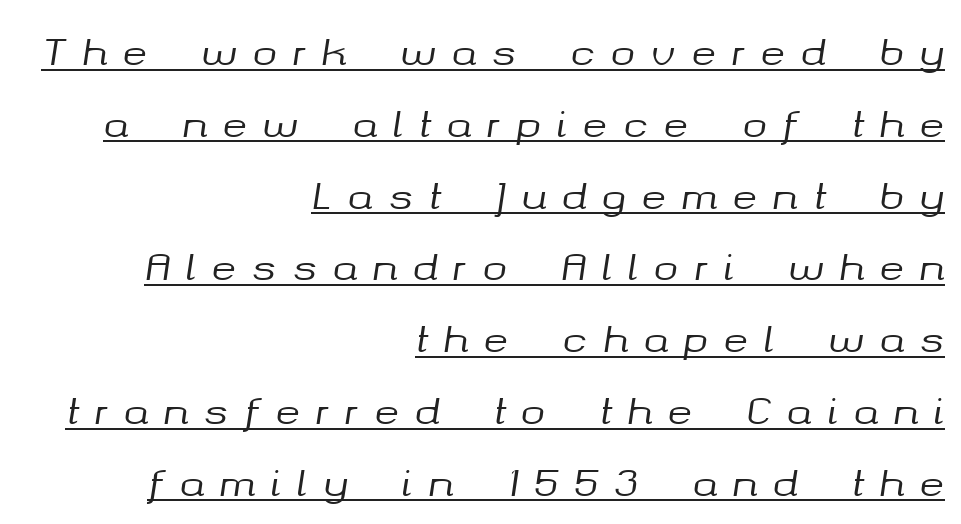
This sample has the flowing, uneven cadence of proportional lettering. This rendering uses right alignment, leaving the left contour irregular. Short note: letters widely spaced. Descenders here cross a horizontal rule under the line. Slanted lettering throughout.
